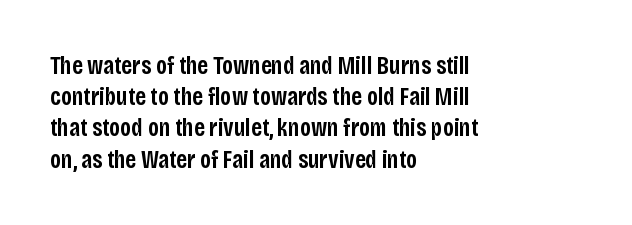
The vertical gap from one line to the next is medium. This sample is left-justified, so line endings fall wherever the words run out. Check under the words: just untouched page. Honestly, the letter spacing is just normal — you wouldn't notice it. Does the lettering tilt? It doesn't — this is upright. Typesetter's note: demi weight, one step under bold.
